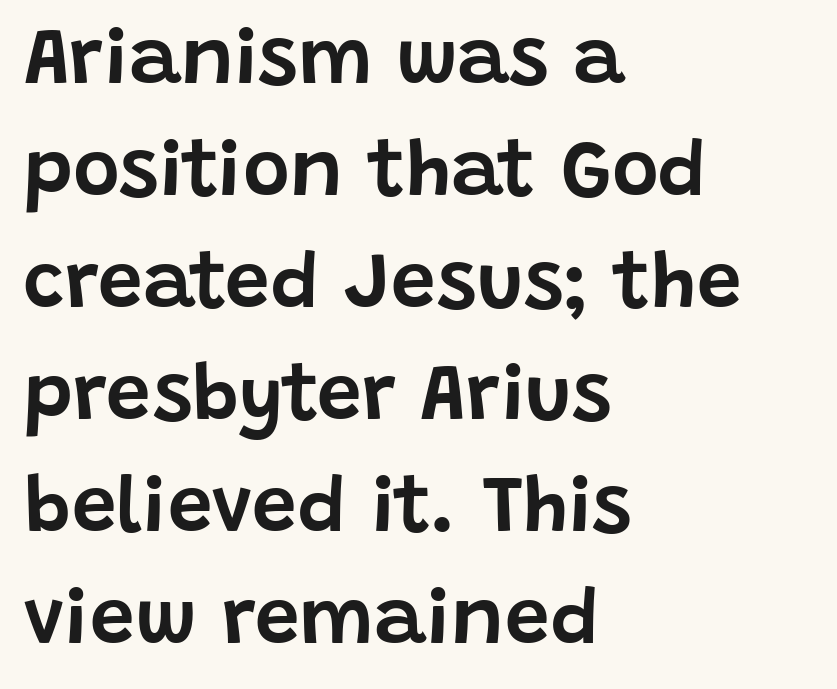
Q: Is the text italic (slanted)? A: No, it is upright.
Q: Is the typeface a serif or a sans-serif typeface? A: Sans-serif.
Q: Is the text underlined? A: No.
Q: How is the paragraph aligned? A: Left-aligned.
Q: Is the spacing between letters normal or unusually wide? A: Normal.
Q: Is the spacing between lines tight, normal or loose? A: Normal.
Q: Width (condensed, normal, or wide)? A: Normal.
Q: Stroke contrast? A: Low.
Q: x-height? A: Large.
Q: Monospaced? A: No.
